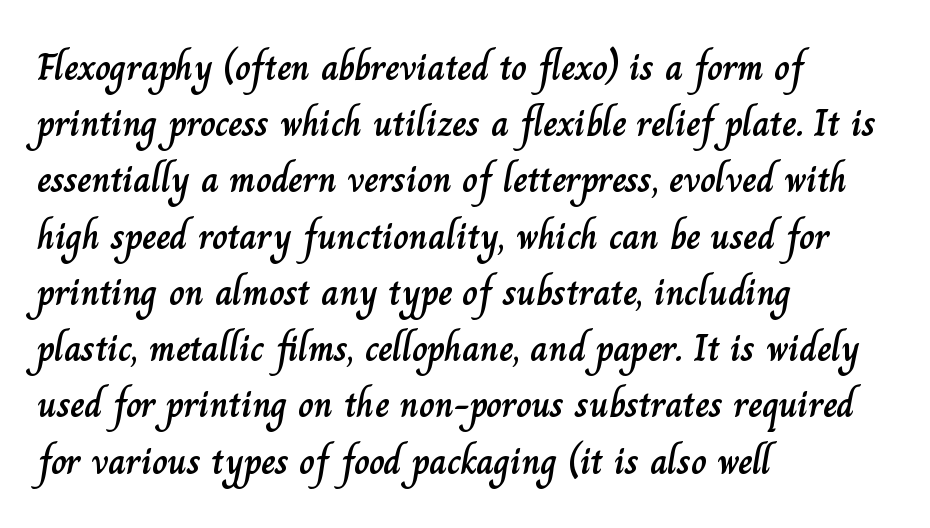
The image shows 38 px text type; set left-aligned, normal line spacing (1.48x), normal letter spacing, not underlined; low stroke contrast and a small x-height.
